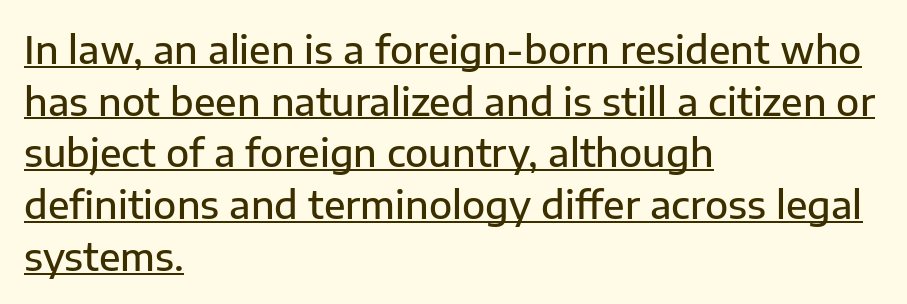
{"serif": "no", "italic": "no", "bold": "semi", "weight": "semibold", "width": "normal", "stroke_contrast": "low", "x_height": "medium", "monospaced": "no", "underline": "yes", "align": "left", "line_spacing": "normal", "line_spacing_ratio": 1.36, "letter_spacing": "normal", "letter_spacing_em": 0.0, "glyph_px": 38}
